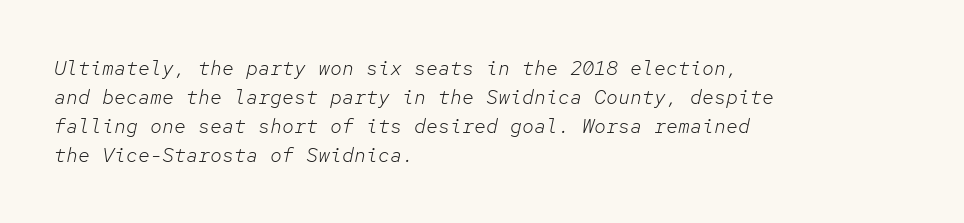
Q: Is the text bold? A: No.
Q: Is the text italic (slanted)? A: Yes, it leans right by about 12 degrees.
Q: Is the text underlined? A: No.
Q: How is the paragraph aligned? A: Left-aligned.
Q: Is the spacing between letters normal or unusually wide? A: Normal.
Q: Is the spacing between lines tight, normal or loose? A: Normal.
